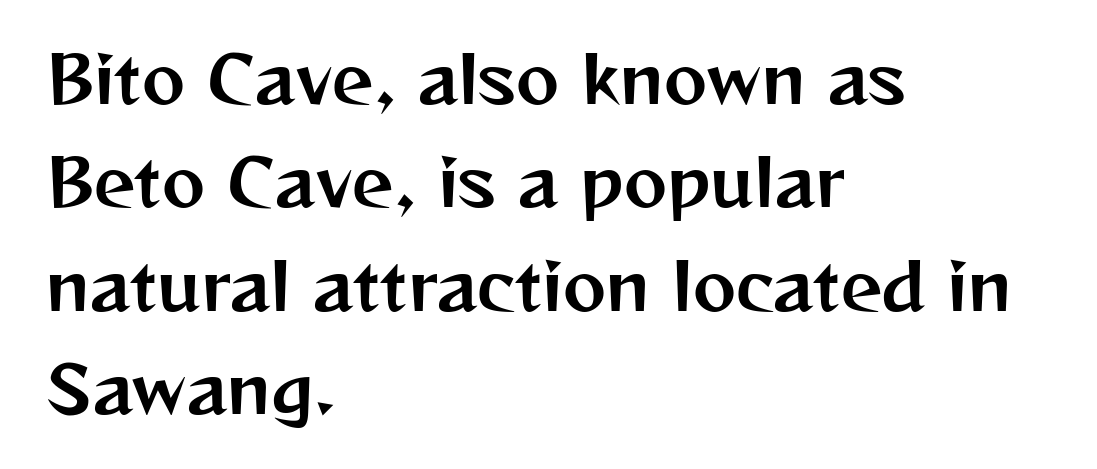
{"serif": "no", "italic": "no", "width": "normal", "stroke_contrast": "medium", "x_height": "medium", "monospaced": "no", "underline": "no", "align": "left", "line_spacing": "normal", "line_spacing_ratio": 1.59, "letter_spacing": "normal", "letter_spacing_em": 0.0, "glyph_px": 65}
